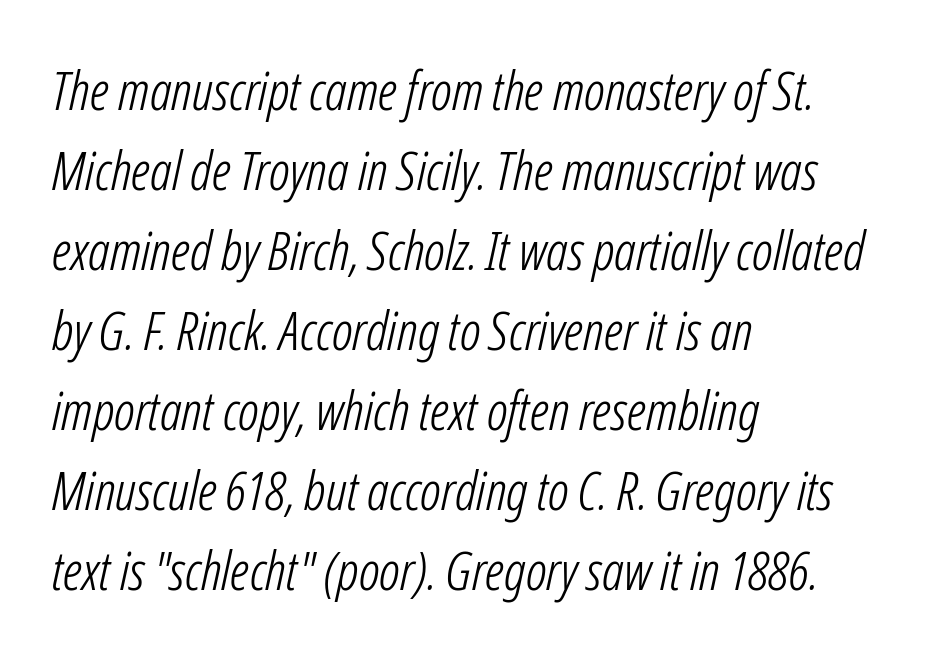
{"italic": "yes", "lean": "right", "slant_degrees": 12, "bold": "no", "weight": "light", "width": "condensed", "stroke_contrast": "low", "x_height": "medium", "monospaced": "no", "underline": "no", "align": "left", "line_spacing": "normal", "line_spacing_ratio": 1.48, "letter_spacing": "normal", "letter_spacing_em": 0.0, "glyph_px": 54}
